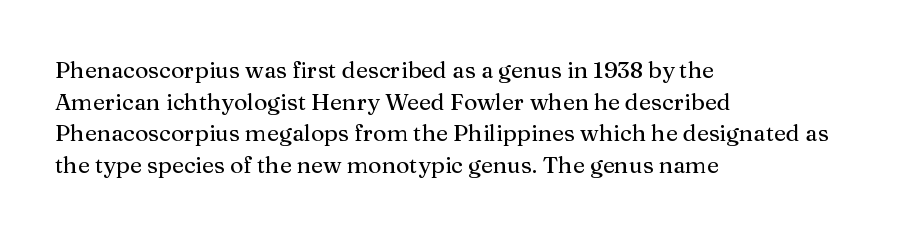
The letterforms sit shoulder to shoulder at normal distance. The paragraph has a hard left edge and a soft right edge. A clean baseline with only descenders dipping below it. No italicization has been applied; the sample stays upright.
